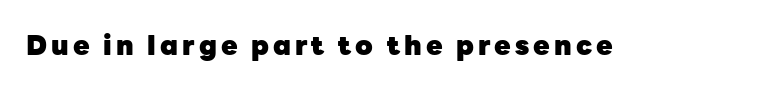
Q: Is the text bold? A: Yes.
Q: Is the text italic (slanted)? A: No, it is upright.
Q: Is the text underlined? A: No.
